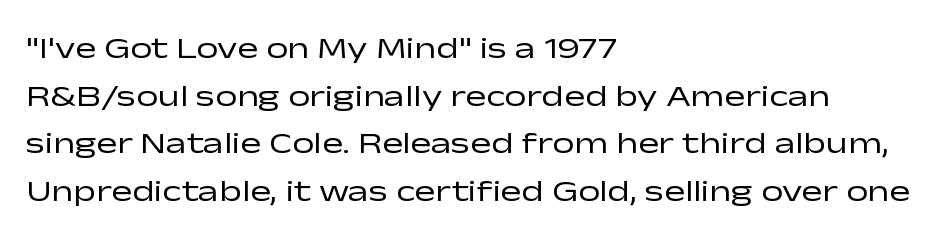
The type is set solid horizontally, with unmodified tracking. The vertical gap from one line to the next is medium. The axis of the letterforms is exactly vertical. Which margin do the lines hug? The left one — the right edge is uneven. Do the characters align in a grid? No, the font is proportional. Descender tails drop into unmarked territory.
